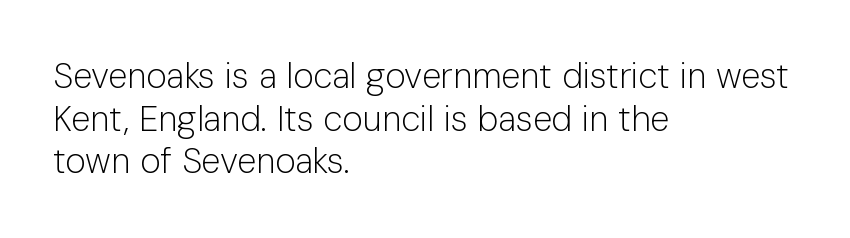
Visually the block forms a straight wall on the left and a jagged coastline on the right. The passage shown is typed in a proportional face where columns would drift. The strip under each line holds only bare page. The characters are drawn with everyday or finer stroke widths. The typography opts for an upright posture over an oblique one.
